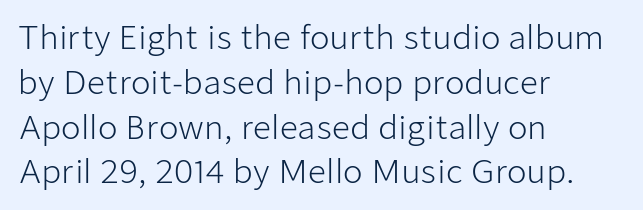
Q: Is the text bold? A: No.
Q: Is the text italic (slanted)? A: No, it is upright.
Q: Is the typeface a serif or a sans-serif typeface? A: Sans-serif.
Q: Is the text underlined? A: No.
Q: How is the paragraph aligned? A: Left-aligned.
Q: Is the spacing between letters normal or unusually wide? A: Normal.
Q: Is the spacing between lines tight, normal or loose? A: Normal.
Q: Width (condensed, normal, or wide)? A: Normal.
Q: Stroke contrast? A: Low.
Q: x-height? A: Medium.
Q: Monospaced? A: No.
